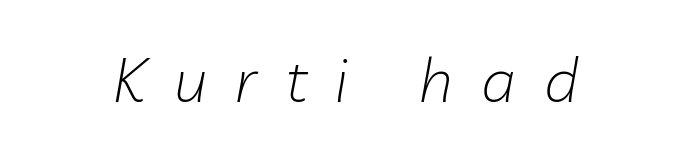
The image shows 61 px light type, italic (leaning right); set unusually wide letter spacing (+0.47 em), not underlined; low stroke contrast and a medium x-height.
